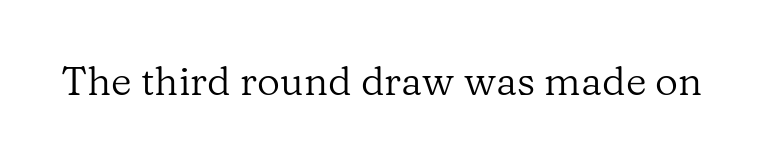
Q: Is the text bold? A: No.
Q: Is the text italic (slanted)? A: No, it is upright.
Q: Is the typeface a serif or a sans-serif typeface? A: Serif.
Q: Is the text underlined? A: No.
Q: Is the spacing between letters normal or unusually wide? A: Normal.
Q: Width (condensed, normal, or wide)? A: Normal.
Q: Stroke contrast? A: Low.
Q: x-height? A: Medium.
Q: Monospaced? A: No.
